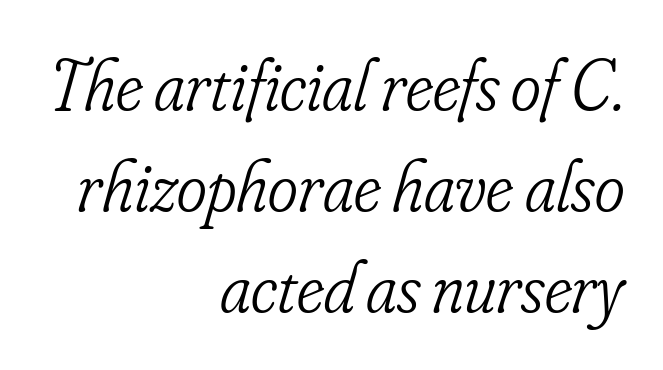
Nobody drew a line under any word here. The passage shown is typed in a proportional face where columns would drift. Vertically, the passage feels balanced, rows spaced as you'd expect. The paragraph shown leans on its right margin.
